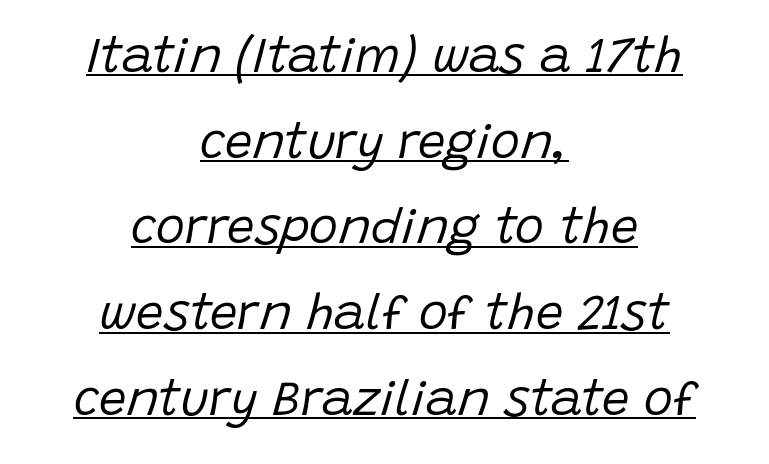
Q: Is the text bold? A: No.
Q: Is the text italic (slanted)? A: Yes, it leans right by about 15 degrees.
Q: Is the text underlined? A: Yes.
Q: How is the paragraph aligned? A: Centered.
Q: Is the spacing between letters normal or unusually wide? A: Normal.
Q: Width (condensed, normal, or wide)? A: Normal.
Q: Stroke contrast? A: Low.
Q: x-height? A: Large.
Q: Monospaced? A: No.
